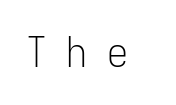
The designer went with a sans here, leaving each stem footless. Do the letters lean? They stand straight. Lines of text with bare space underneath. The strokes carry an ordinary text weight at most. Spacing verdict: monospaced, one width for all characters.
